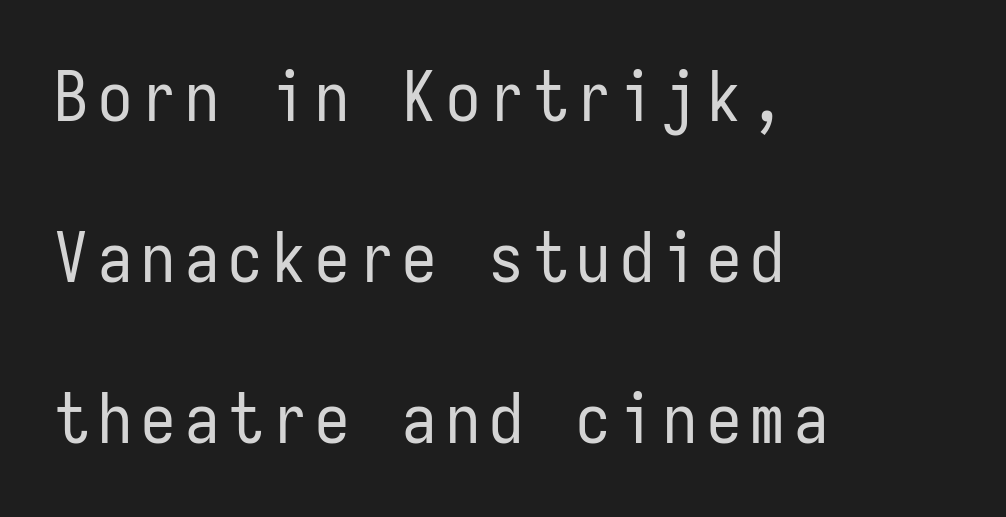
{"serif": "no", "italic": "no", "bold": "no", "weight": "regular", "width": "condensed", "stroke_contrast": "low", "x_height": "medium", "monospaced": "yes", "underline": "no", "align": "left", "line_spacing": "loose", "line_spacing_ratio": 2.37, "glyph_px": 68}
